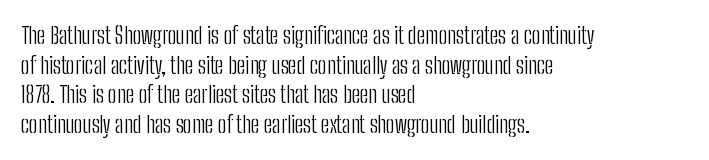
{"italic": "no", "bold": "no", "underline": "no", "align": "left", "line_spacing": "normal", "line_spacing_ratio": 1.29, "letter_spacing": "normal", "letter_spacing_em": 0.0, "glyph_px": 23}
